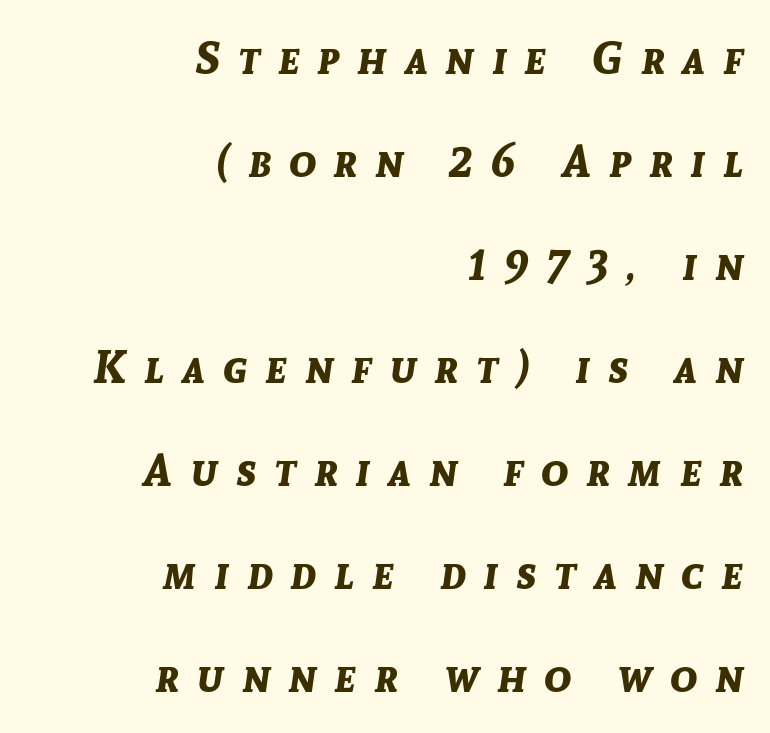
Q: Is the text bold? A: Yes.
Q: Is the text italic (slanted)? A: Yes, it leans right by about 8 degrees.
Q: Is the text underlined? A: No.
Q: How is the paragraph aligned? A: Right-aligned.
Q: Is the spacing between letters normal or unusually wide? A: Unusually wide.
Q: Is the spacing between lines tight, normal or loose? A: Loose.
Q: Width (condensed, normal, or wide)? A: Normal.
Q: Stroke contrast? A: Low.
Q: x-height? A: Medium.
Q: Monospaced? A: No.
